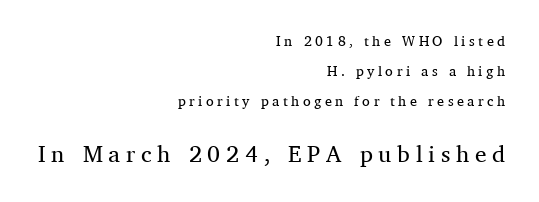
Small over large — that's the arrangement of the two blocks here. Check under the words: just untouched page. The font's upright variant was chosen for this text. Does extra space separate the letters? Yes, quite a lot of it.
